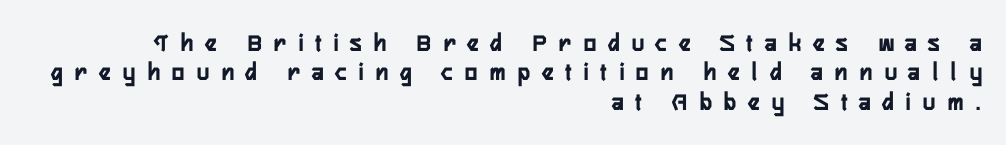
The image shows 26 px bold type, upright; set right-aligned, tight line spacing (1.13x), unusually wide letter spacing (+0.47 em), not underlined.
